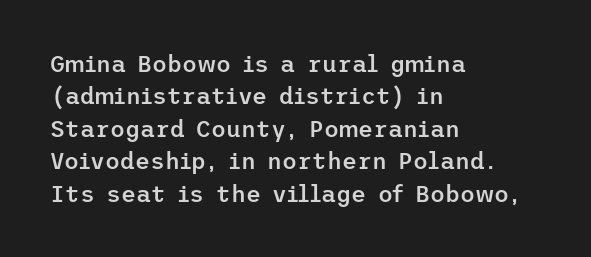
The image shows 23 px text type, upright; set left-aligned, normal line spacing (1.41x), normal letter spacing, not underlined.
